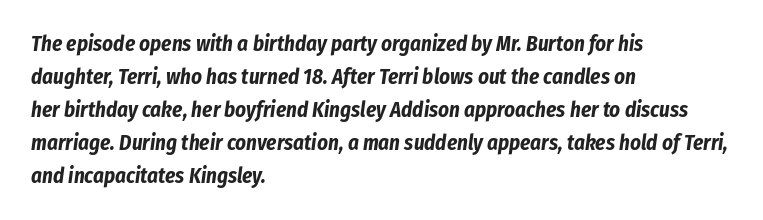
{"italic": "yes", "lean": "right", "slant_degrees": 8, "bold": "yes", "underline": "no", "align": "left", "line_spacing": "normal", "line_spacing_ratio": 1.57, "letter_spacing": "normal", "letter_spacing_em": 0.0, "glyph_px": 21}
